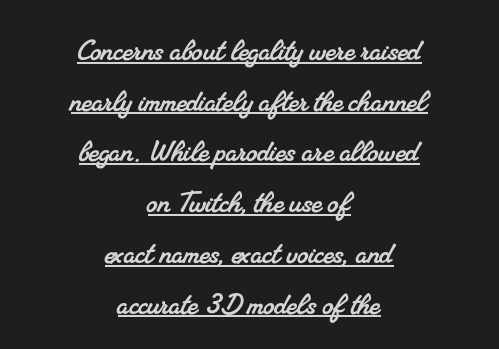
Q: Is the typeface a serif or a sans-serif typeface? A: Serif.
Q: Is the text underlined? A: Yes.
Q: How is the paragraph aligned? A: Centered.
Q: Is the spacing between letters normal or unusually wide? A: Normal.
Q: Is the spacing between lines tight, normal or loose? A: Normal.
Q: Width (condensed, normal, or wide)? A: Normal.
Q: Stroke contrast? A: Medium.
Q: x-height? A: Small.
Q: Monospaced? A: No.
